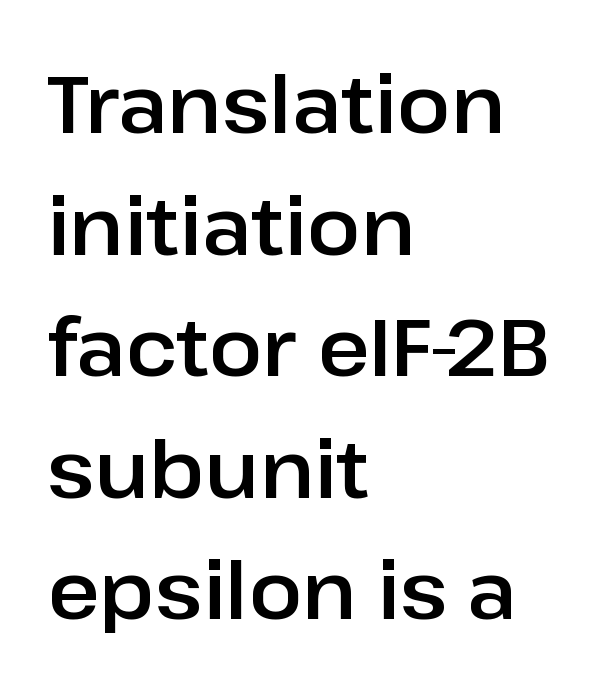
The passage is arranged the way most books set body copy — flush left. Is there much room between lines? A standard amount, neither cramped nor airy. Glyph-to-glyph distance matches everyday printed text. The typography opts for an upright posture over an oblique one. The face used here is proportionally spaced, like ordinary book or web type. The baseline area is clear.
